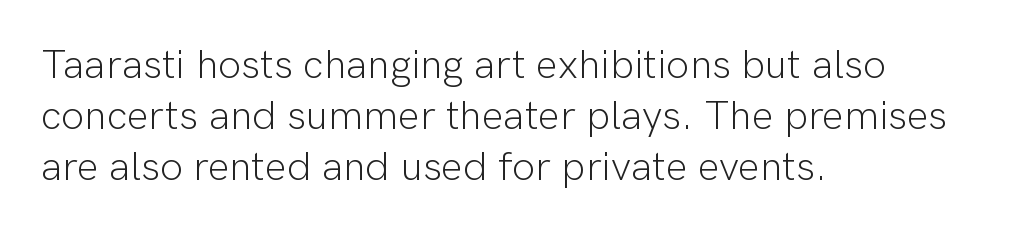
{"serif": "no", "italic": "no", "bold": "no", "weight": "light", "width": "normal", "stroke_contrast": "low", "x_height": "medium", "monospaced": "no", "underline": "no", "align": "left", "line_spacing_ratio": 1.24, "letter_spacing": "normal", "letter_spacing_em": 0.0, "glyph_px": 41}
